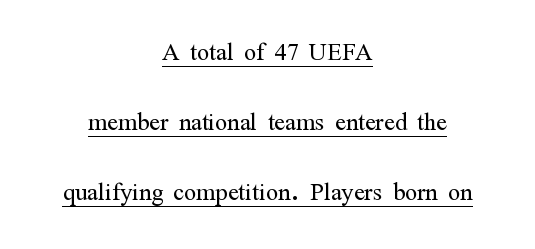
A typesetter would mark this as roman, not italic. Nobody touched the tracking dial on this one. Interline gaps are noticeably wide in this sample. A centered setting, common on invitations and titles, is used for this passage.
